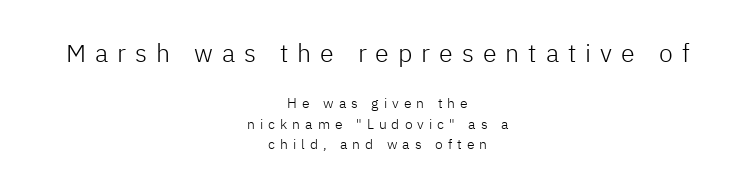
Q: Is the text bold? A: No.
Q: Is the text italic (slanted)? A: No, it is upright.
Q: Is the text underlined? A: No.
Q: How is the paragraph aligned? A: Centered.
Q: Is the spacing between letters normal or unusually wide? A: Unusually wide.
Q: Is the spacing between lines tight, normal or loose? A: Normal.
Q: Which block of text is set in a larger size, the first (top) or the second (bottom)? A: The first (top) one.
